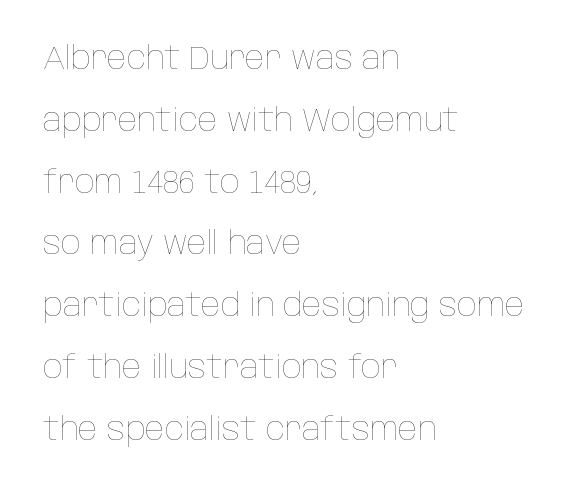
The image shows 32 px thin, condensed type, upright; set left-aligned, loose line spacing (1.93x), normal letter spacing, not underlined; low stroke contrast and a large x-height.
